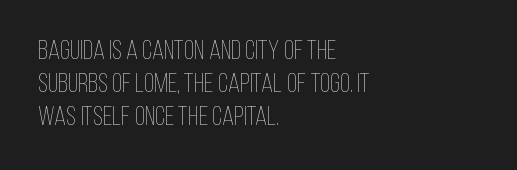
Q: Is the text bold? A: No.
Q: Is the text italic (slanted)? A: No, it is upright.
Q: Is the text underlined? A: No.
Q: How is the paragraph aligned? A: Left-aligned.
Q: Is the spacing between letters normal or unusually wide? A: Normal.
